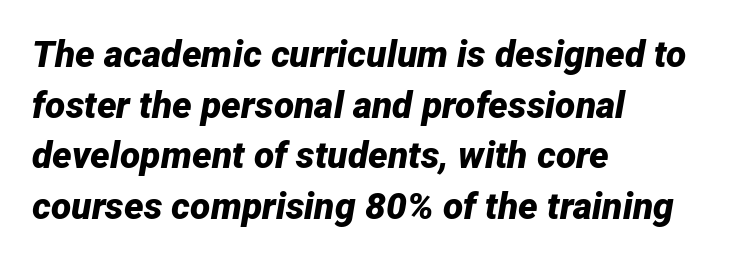
Q: Is the text bold? A: Yes.
Q: Is the text italic (slanted)? A: Yes, it leans right by about 12 degrees.
Q: Is the text underlined? A: No.
Q: How is the paragraph aligned? A: Left-aligned.
Q: Is the spacing between letters normal or unusually wide? A: Normal.
Q: Is the spacing between lines tight, normal or loose? A: Normal.
Q: Width (condensed, normal, or wide)? A: Normal.
Q: Stroke contrast? A: Low.
Q: x-height? A: Medium.
Q: Monospaced? A: No.
